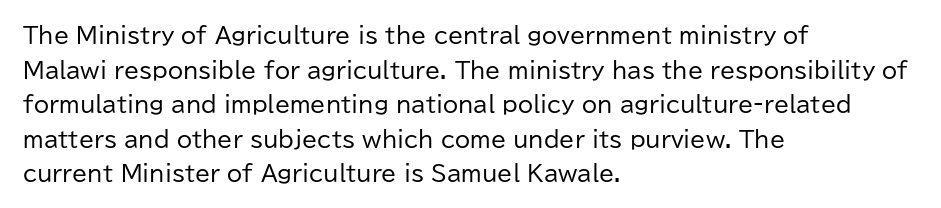
{"italic": "no", "bold": "no", "underline": "no", "align": "left", "line_spacing": "normal", "line_spacing_ratio": 1.57, "letter_spacing": "normal", "letter_spacing_em": 0.0, "glyph_px": 22}
